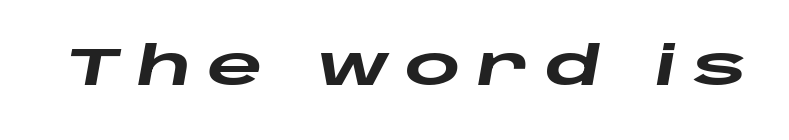
Look at the stroke-to-counter ratio: heavy, a bold. Check the space under the baseline: it is left empty. There's an unmistakable incline to the writing here. Looks like regular typesetting: each glyph gets only the width it needs. These lines have a slow, spaced-out rhythm from letter to letter.
